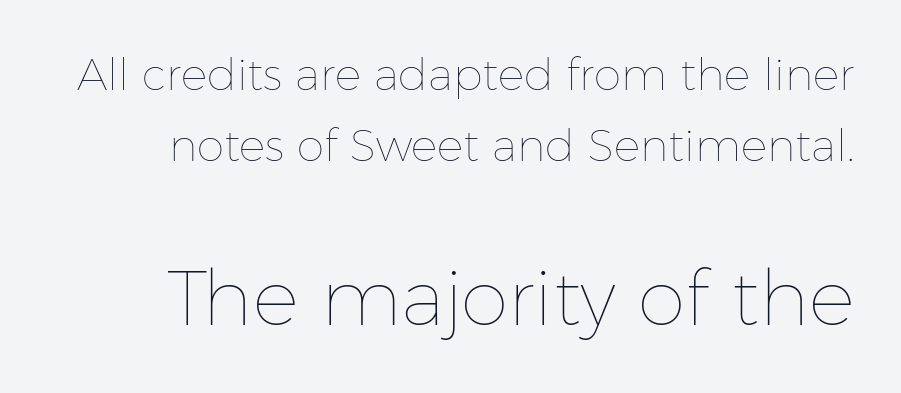
Q: Is the text bold? A: No.
Q: Is the text italic (slanted)? A: No, it is upright.
Q: Is the text underlined? A: No.
Q: Is the spacing between letters normal or unusually wide? A: Normal.
Q: Is the spacing between lines tight, normal or loose? A: Normal.
Q: Which block of text is set in a larger size, the first (top) or the second (bottom)? A: The second (bottom) one.
Q: Width (condensed, normal, or wide)? A: Normal.
Q: Stroke contrast? A: Low.
Q: x-height? A: Medium.
Q: Monospaced? A: No.
